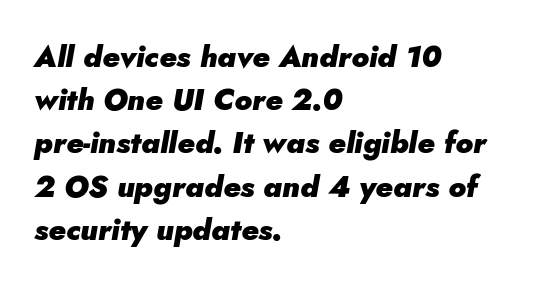
There's an unmistakable incline to the writing here. Character widths vary here, with narrow letters taking less room than wide ones. Its strokes are broad and dark, the hallmark of bold type. Beneath every word, the page is bare. The compositor pushed each line to the left boundary.
